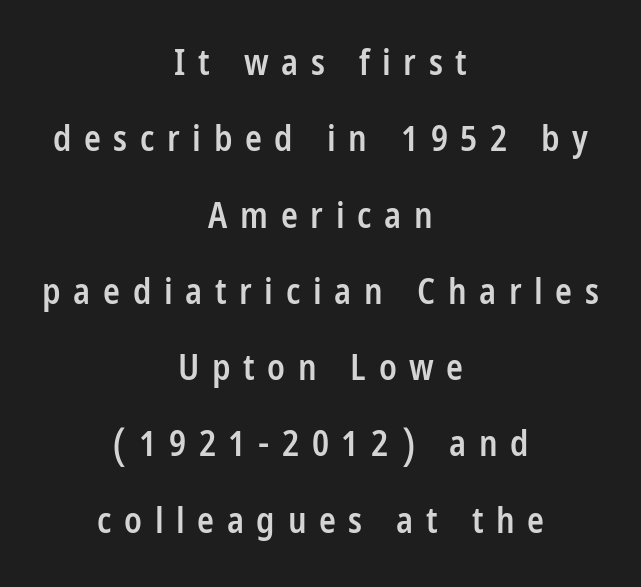
The image shows 35 px semibold, condensed sans-serif type, upright; set centered, loose line spacing (2.18x), unusually wide letter spacing (+0.36 em), not underlined; low stroke contrast and a large x-height.
